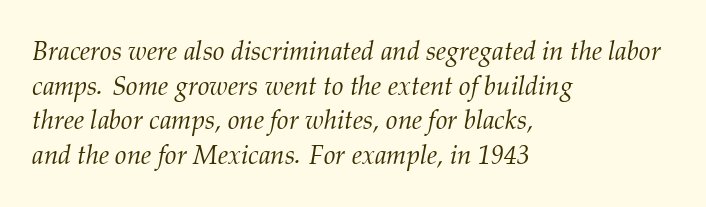
Q: Is the text bold? A: No.
Q: Is the text italic (slanted)? A: Yes, it leans right by about 12 degrees.
Q: Is the text underlined? A: No.
Q: How is the paragraph aligned? A: Left-aligned.
Q: Is the spacing between letters normal or unusually wide? A: Normal.
Q: Is the spacing between lines tight, normal or loose? A: Normal.
